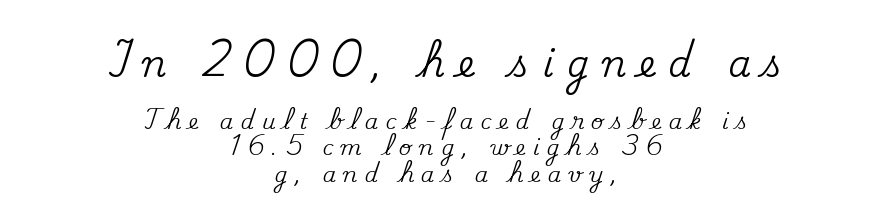
The image shows 36 px serif type; set centered, normal line spacing (1.27x), unusually wide letter spacing (+0.36 em), not underlined; the first (top) block is 1.71x larger; medium stroke contrast and a small x-height.
